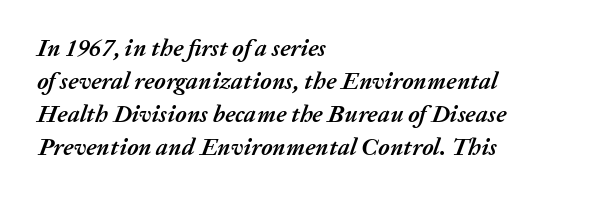
{"italic": "yes", "lean": "right", "slant_degrees": 20, "bold": "yes", "underline": "no", "align": "left", "line_spacing": "normal", "line_spacing_ratio": 1.37, "letter_spacing": "normal", "letter_spacing_em": 0.0, "glyph_px": 24}
